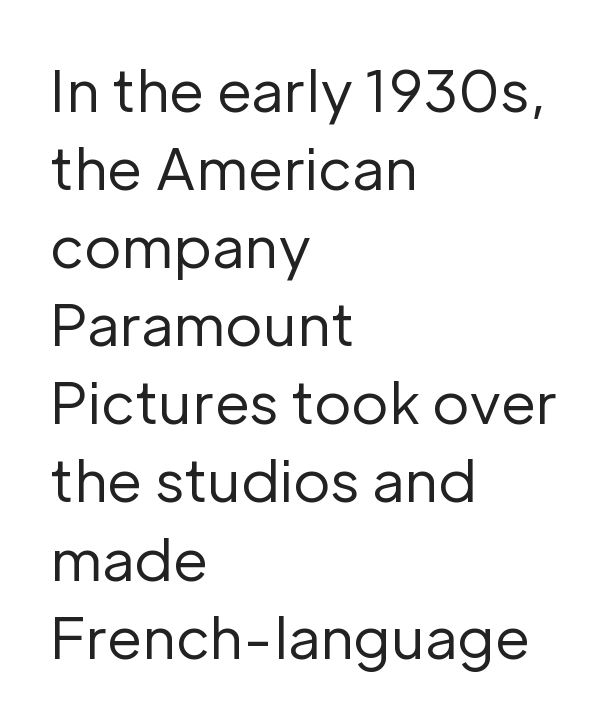
The paragraph has a hard left edge and a soft right edge. Does the lettering tilt? It doesn't — this is upright. If you measured baseline to baseline, you'd find a middling distance. A typesetter would call this proportional, since set widths differ per character.
